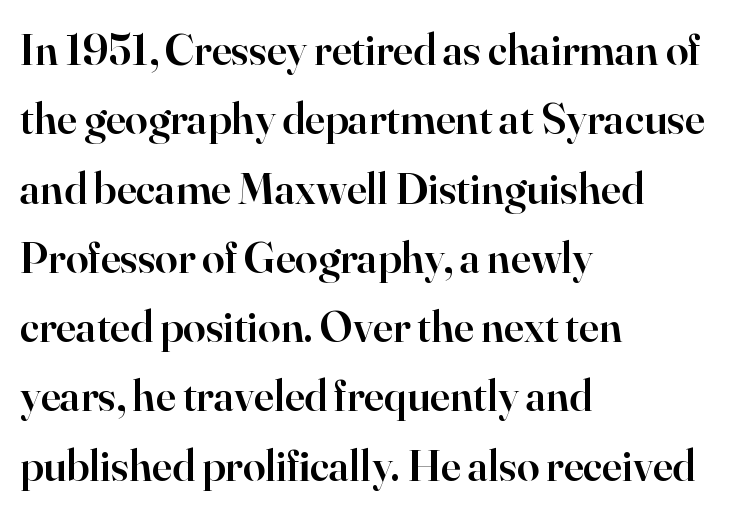
{"serif": "yes", "italic": "no", "bold": "semi", "weight": "semibold", "width": "normal", "stroke_contrast": "high", "x_height": "small", "monospaced": "no", "underline": "no", "align": "left", "line_spacing": "normal", "line_spacing_ratio": 1.54, "letter_spacing": "normal", "letter_spacing_em": 0.0, "glyph_px": 45}
